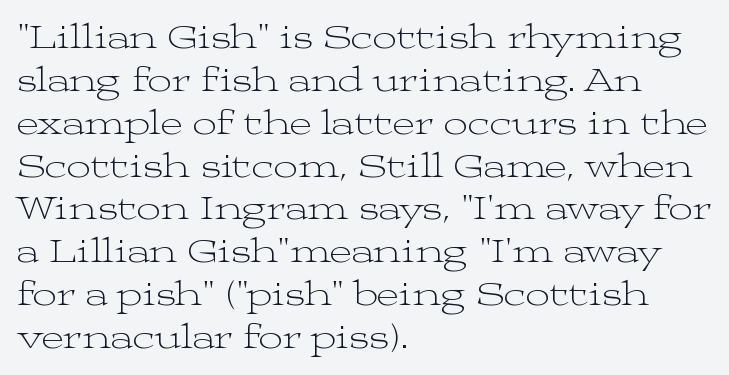
{"serif": "yes", "italic": "no", "bold": "no", "weight": "light", "width": "wide", "stroke_contrast": "medium", "x_height": "medium", "monospaced": "no", "underline": "no", "align": "left", "line_spacing": "normal", "line_spacing_ratio": 1.26, "letter_spacing": "normal", "letter_spacing_em": 0.0, "glyph_px": 34}
